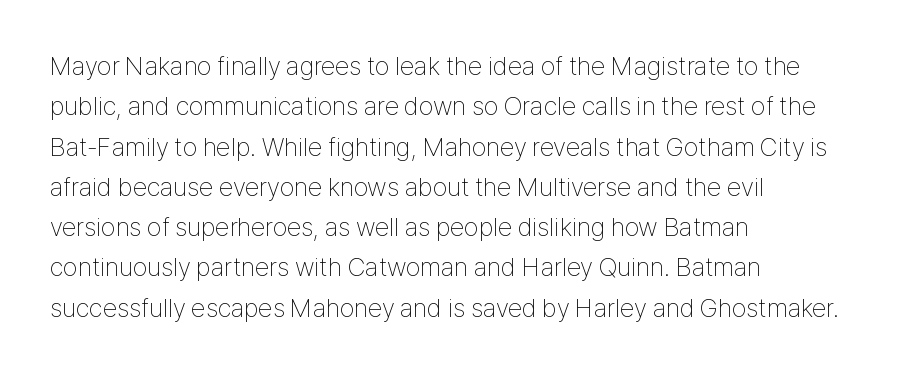
Check the space under the baseline: it is left empty. The type sits square on the baseline with zero lean. Line spacing here is normal. Casual observation: everything's shoved over to the left. Honestly, the letter spacing is just normal — you wouldn't notice it.
